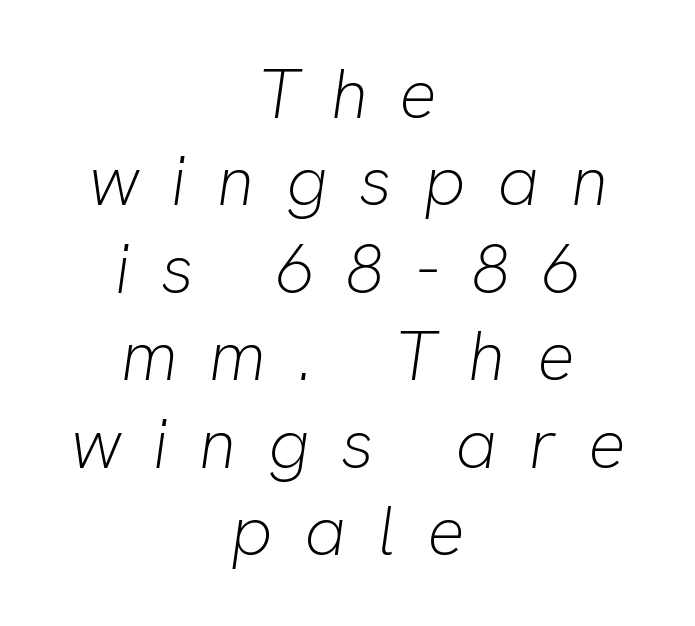
{"italic": "yes", "lean": "right", "slant_degrees": 8, "bold": "no", "weight": "light", "width": "normal", "stroke_contrast": "low", "x_height": "medium", "monospaced": "no", "underline": "no", "align": "center", "line_spacing": "normal", "line_spacing_ratio": 1.25, "letter_spacing": "wide", "letter_spacing_em": 0.45, "glyph_px": 70}
